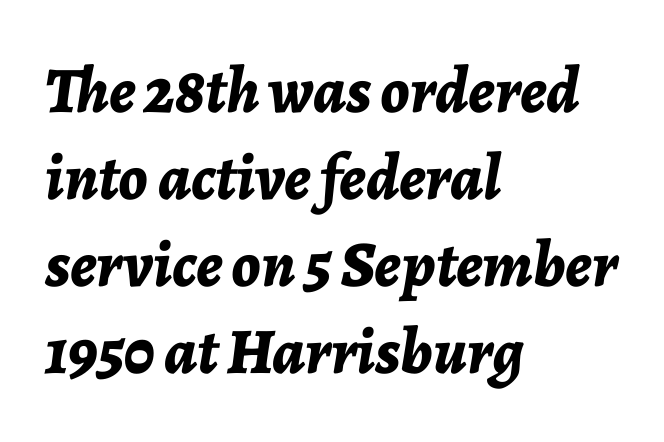
These lines are rendered in a variable-pitch font. The typography opts for an oblique posture over an upright one. Left-aligned paragraph, ragged on the right. Caption: bold face, heavy strokes.
